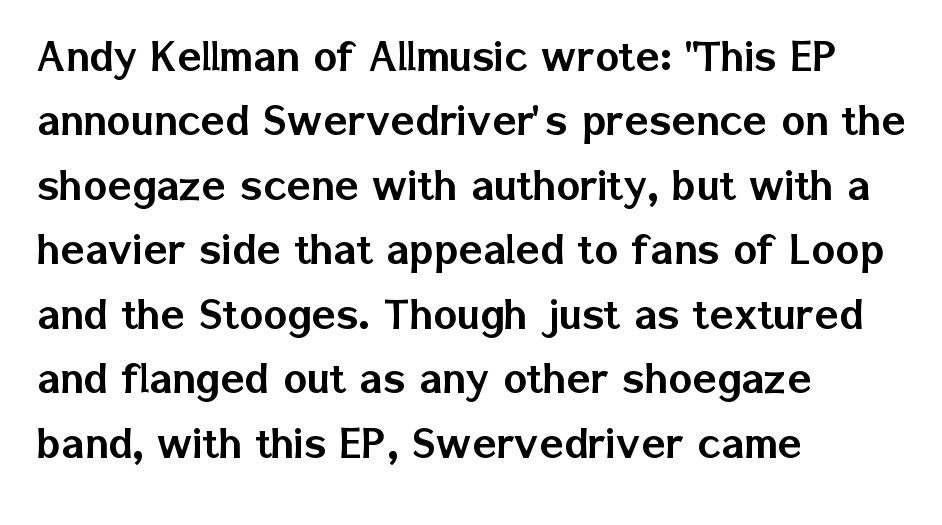
The image shows 50 px sans-serif type, upright; set left-aligned, normal line spacing (1.29x), normal letter spacing, not underlined; low stroke contrast and a medium x-height.
